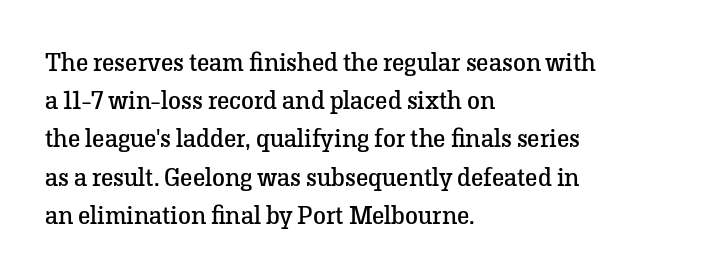
The image shows 26 px text type, upright; set left-aligned, normal line spacing (1.47x), normal letter spacing, not underlined.
